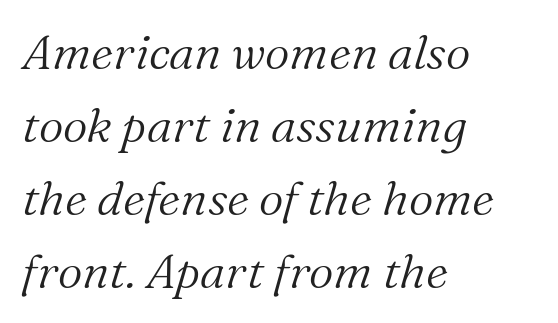
The image shows 48 px light serif type, italic (leaning right); set left-aligned, normal line spacing (1.52x), normal letter spacing, not underlined; medium stroke contrast and a medium x-height.
